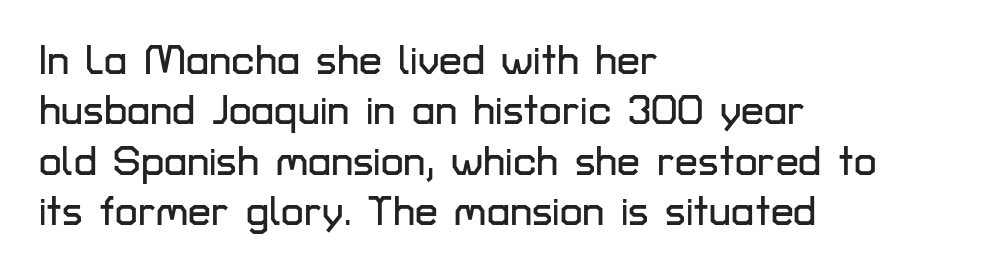
What stands out about the letter spacing? Nothing — it is the standard amount. Every stem runs plumb, perpendicular to the baseline. Do the characters align in a grid? No, the font is proportional. Font category for this specimen: sans-serif. Decoration check: the copy has no underline.
